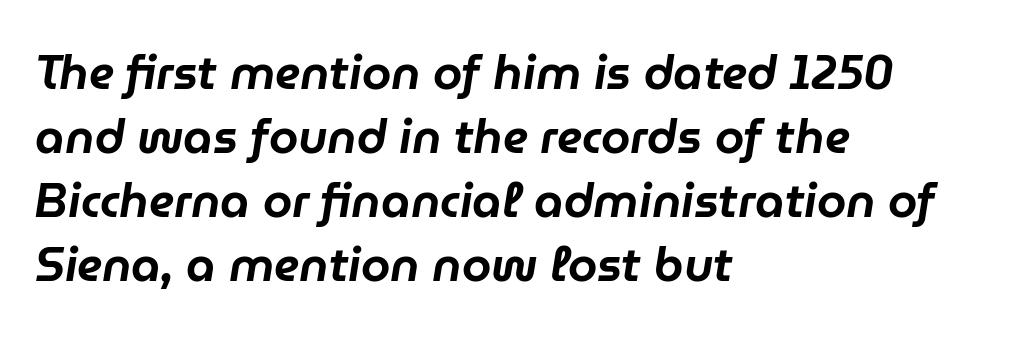
This block has exactly the height ordinary leading produces. The paragraph has a hard left edge and a soft right edge. The tracking reads as untouched default to a designer's eye. Would a proofreader flag this as italicized? Yes. Each row of text sits above clean, open space. These lines are rendered in a variable-pitch font.
